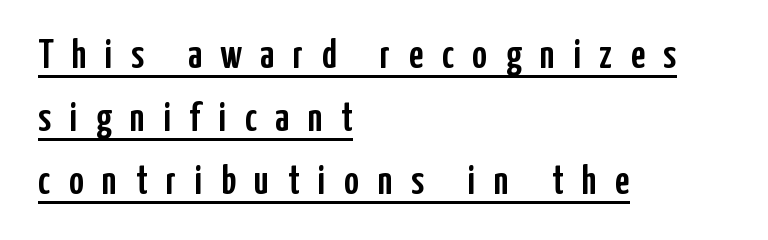
Each letter's strokes conclude bluntly, with no projecting serifs. Each letter keeps its own natural width here, so spacing adapts to shape. Observe the wide spacing: letters keep a clear distance from each other. Somebody hit Ctrl+U on this one — the words are underlined. Every character sits straight up, as roman type does. Layout note: lines flush left.
